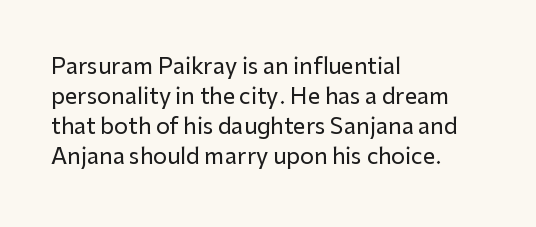
Q: Is the text italic (slanted)? A: No, it is upright.
Q: Is the text underlined? A: No.
Q: How is the paragraph aligned? A: Left-aligned.
Q: Is the spacing between letters normal or unusually wide? A: Normal.
Q: Is the spacing between lines tight, normal or loose? A: Normal.
